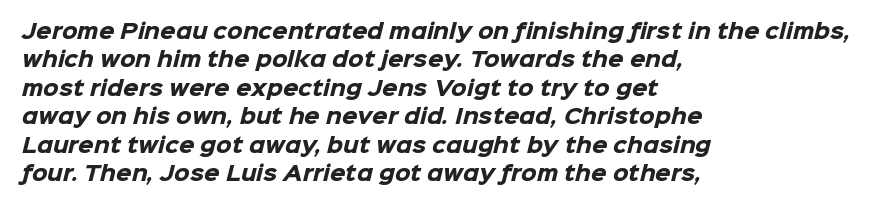
{"bold": "yes", "underline": "no", "align": "left", "line_spacing": "normal", "line_spacing_ratio": 1.42, "letter_spacing": "normal", "letter_spacing_em": 0.0, "glyph_px": 20}
